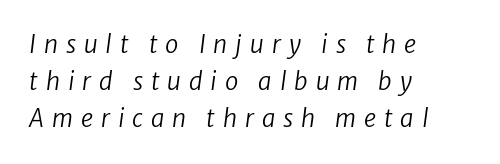
Q: Is the text bold? A: No.
Q: Is the text underlined? A: No.
Q: How is the paragraph aligned? A: Left-aligned.
Q: Is the spacing between letters normal or unusually wide? A: Unusually wide.
Q: Is the spacing between lines tight, normal or loose? A: Normal.
